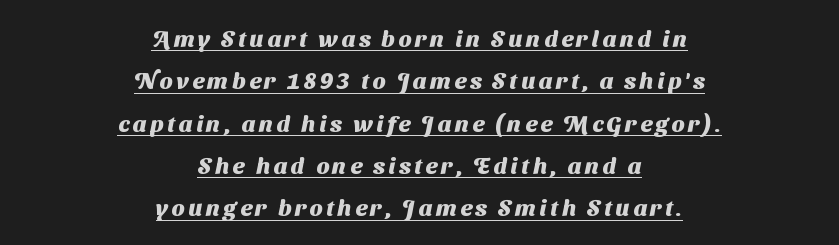
Q: Is the text bold? A: Yes.
Q: Is the text underlined? A: Yes.
Q: How is the paragraph aligned? A: Centered.
